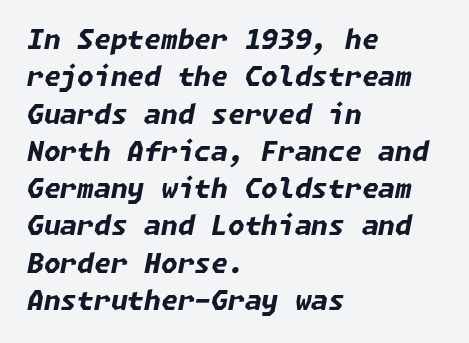
{"italic": "yes", "lean": "right", "slant_degrees": 11, "bold": "yes", "underline": "no", "align": "left", "line_spacing": "normal", "line_spacing_ratio": 1.38, "letter_spacing": "normal", "letter_spacing_em": 0.0, "glyph_px": 27}
